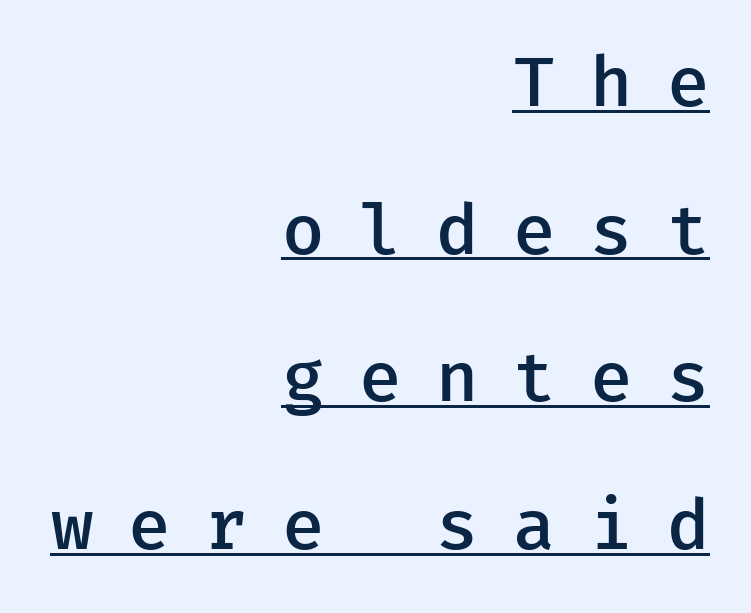
{"serif": "no", "italic": "no", "bold": "semi", "weight": "semibold", "width": "normal", "stroke_contrast": "low", "x_height": "medium", "monospaced": "yes", "underline": "yes", "align": "right", "line_spacing": "loose", "line_spacing_ratio": 2.14, "letter_spacing": "wide", "letter_spacing_em": 0.5, "glyph_px": 69}
